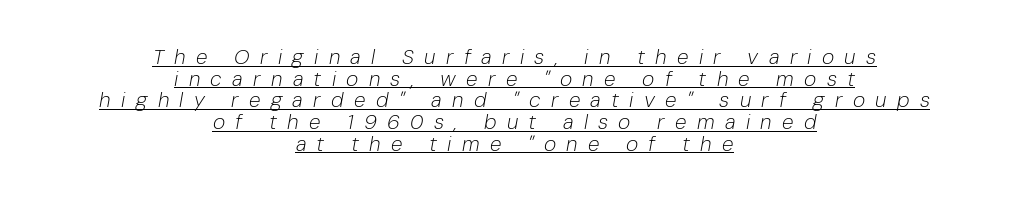
The image shows 21 px text type, italic (leaning right); set centered, tight line spacing (1.03x), unusually wide letter spacing (+0.49 em), underlined.
